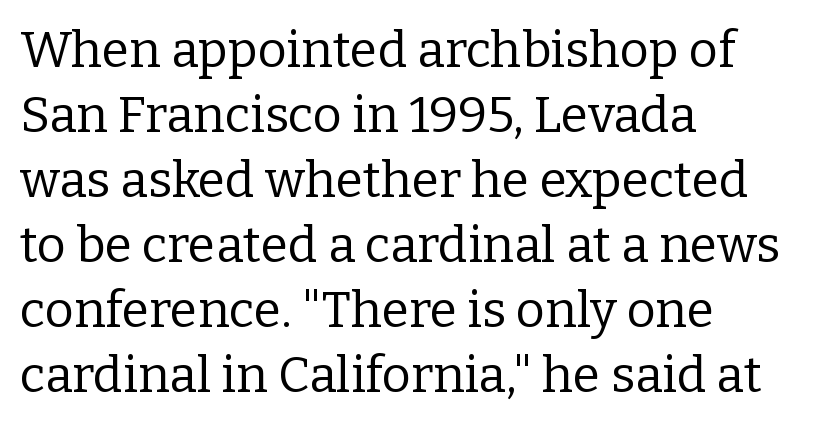
The image shows 50 px regular-weight serif type, upright; set left-aligned, normal line spacing (1.3x), normal letter spacing, not underlined; low stroke contrast and a medium x-height.
